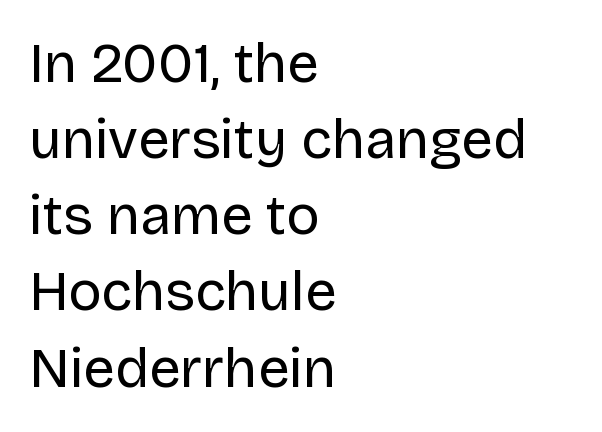
The image shows 56 px regular-weight sans-serif type, upright; set left-aligned, normal line spacing (1.36x), normal letter spacing, not underlined; low stroke contrast and a large x-height.
